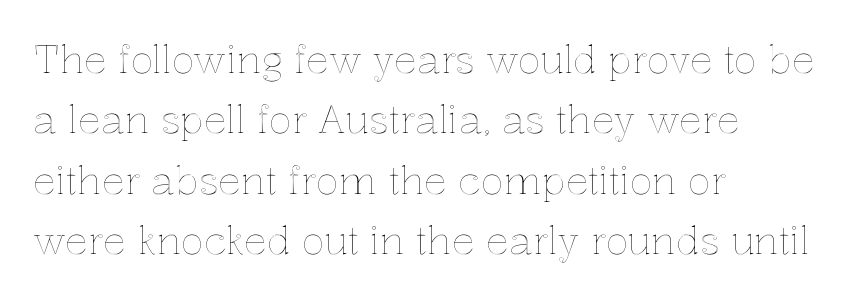
Q: Is the text italic (slanted)? A: No, it is upright.
Q: Is the text underlined? A: No.
Q: How is the paragraph aligned? A: Left-aligned.
Q: Is the spacing between letters normal or unusually wide? A: Normal.
Q: Is the spacing between lines tight, normal or loose? A: Normal.
Q: Width (condensed, normal, or wide)? A: Normal.
Q: x-height? A: Medium.
Q: Monospaced? A: No.
